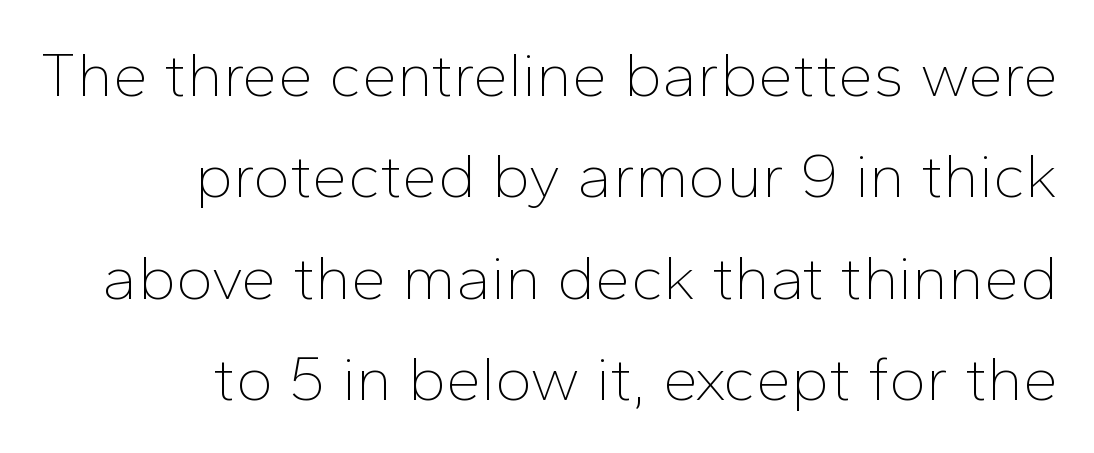
A quiet, ordinary-to-light weight characterises the typeface. The face used here is rendered with its standard letterfit. These lines sit exactly where default settings would place them. The face used here is proportionally spaced, like ordinary book or web type. This is roman type, the default non-slanted kind. The setting favours the right margin, as signatures and pull-quotes sometimes do.
